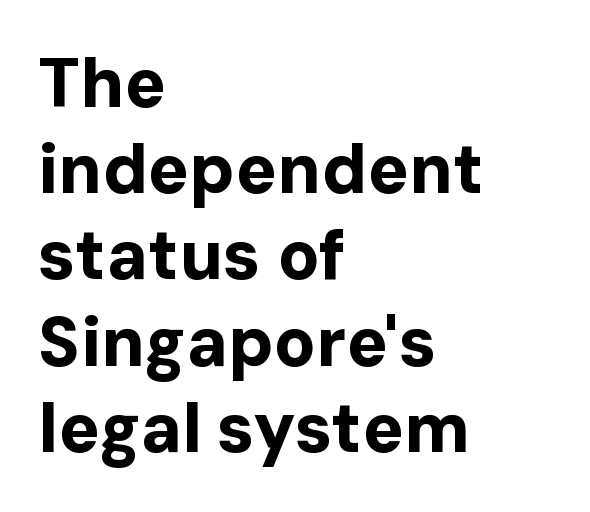
{"serif": "no", "italic": "no", "bold": "yes", "weight": "bold", "width": "normal", "stroke_contrast": "low", "x_height": "medium", "monospaced": "no", "underline": "no", "align": "left", "line_spacing": "normal", "line_spacing_ratio": 1.25, "letter_spacing": "normal", "letter_spacing_em": 0.0, "glyph_px": 69}
